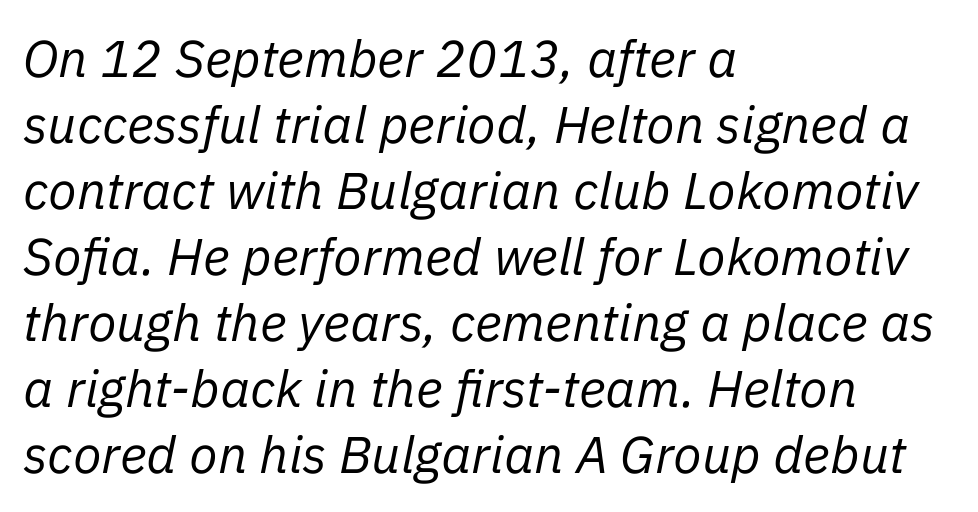
The font sits on the lighter half of the weight spectrum, regular included. In terms of letterspacing, this is plain default setting. The rendering anchors every line to the left-hand side. Check the space under the baseline: it is left empty.
